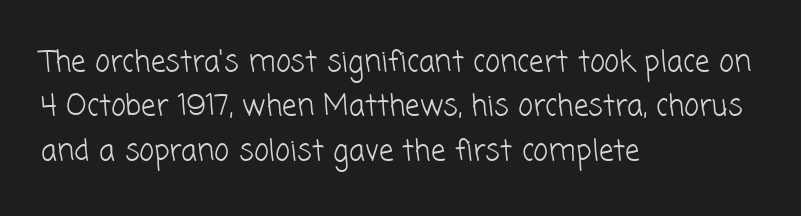
The image shows 29 px light sans-serif type; set left-aligned, normal line spacing (1.53x), normal letter spacing, not underlined; low stroke contrast and a medium x-height.
